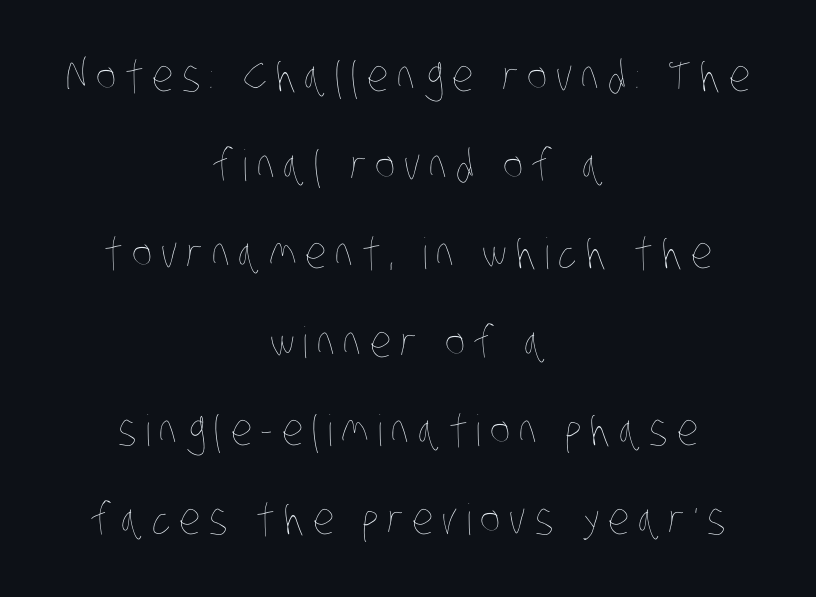
Clear beneath every line of the passage. You could not count columns in this text — the font is proportionally spaced. Glyph-to-glyph distance is far greater than everyday printed text. Caption: multi-line text, centered on the measure.
